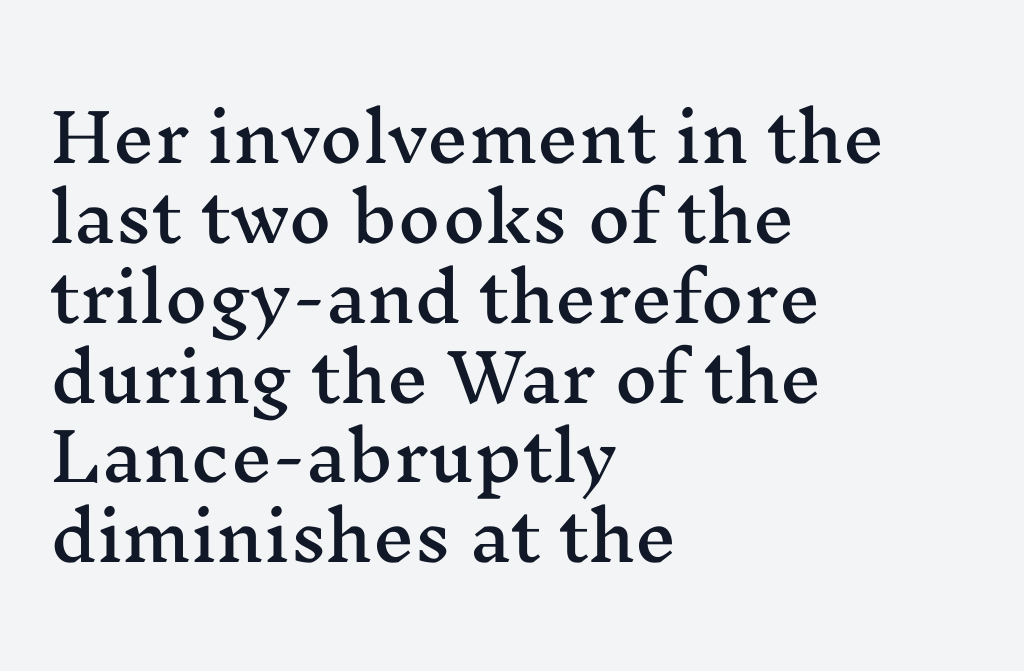
A typesetter would call this proportional, since set widths differ per character. Italic: no, the glyphs are upright roman. Left-aligned paragraph, ragged on the right. This rendering employs a face with finishing strokes, i.e., a serif. The passage shown is not underscored anywhere. The line texture is even and compact thanks to regular tracking.
